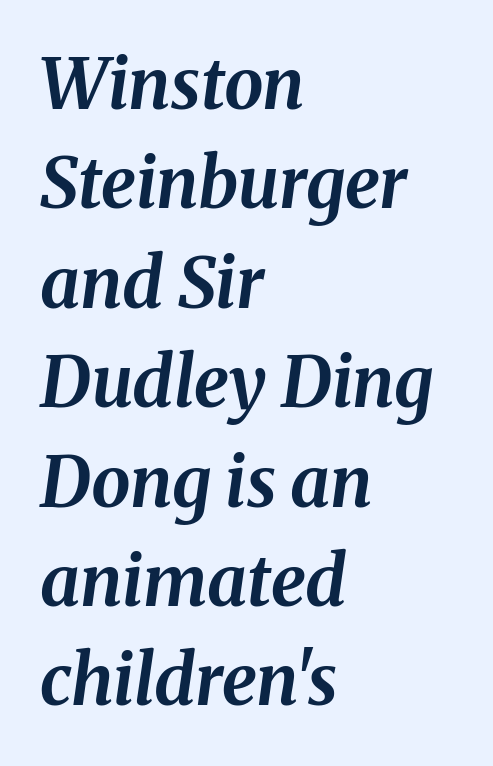
{"italic": "yes", "lean": "right", "slant_degrees": 8, "bold": "yes", "weight": "bold", "width": "normal", "stroke_contrast": "medium", "x_height": "medium", "monospaced": "no", "underline": "no", "align": "left", "line_spacing": "normal", "line_spacing_ratio": 1.42, "letter_spacing": "normal", "letter_spacing_em": 0.0, "glyph_px": 70}
